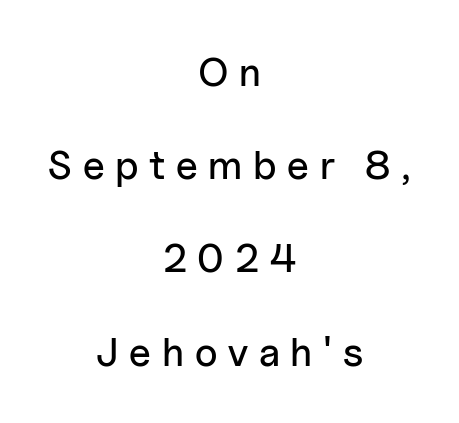
The image shows 40 px sans-serif type, upright; set centered, loose line spacing (2.33x), unusually wide letter spacing (+0.27 em), not underlined; low stroke contrast and a medium x-height.
